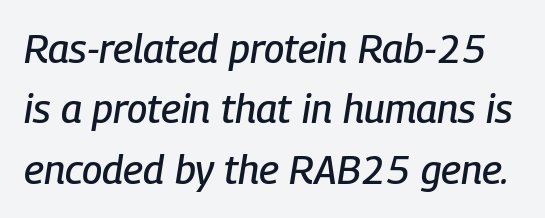
Q: Is the text italic (slanted)? A: Yes, it leans right by about 9 degrees.
Q: Is the text underlined? A: No.
Q: Is the spacing between letters normal or unusually wide? A: Normal.
Q: Is the spacing between lines tight, normal or loose? A: Normal.
Q: Width (condensed, normal, or wide)? A: Condensed.
Q: Stroke contrast? A: Low.
Q: x-height? A: Medium.
Q: Monospaced? A: No.
